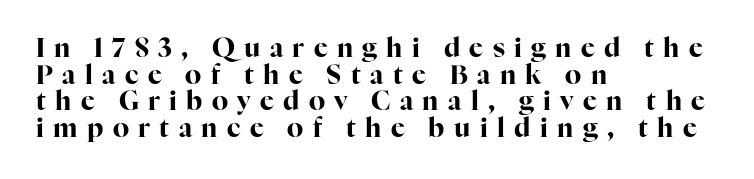
The image shows 26 px bold type, upright; set left-aligned, tight line spacing (1.02x), unusually wide letter spacing (+0.36 em), not underlined.
